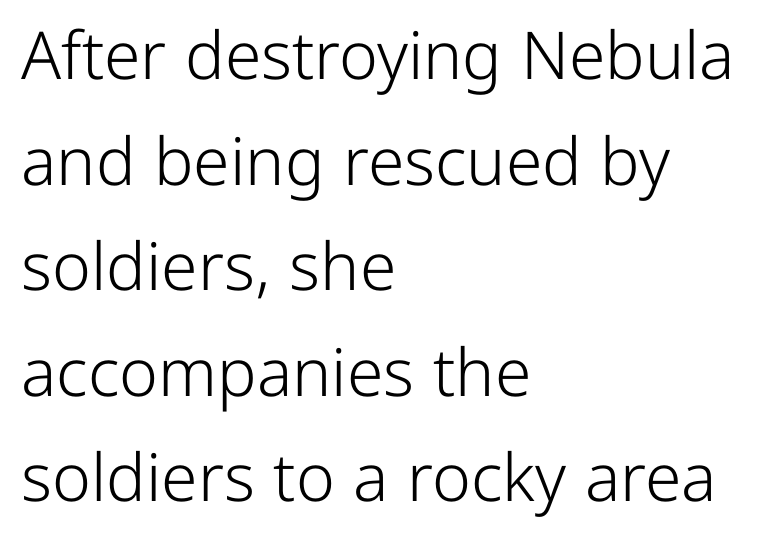
Q: Is the text bold? A: No.
Q: Is the text italic (slanted)? A: No, it is upright.
Q: Is the typeface a serif or a sans-serif typeface? A: Sans-serif.
Q: Is the text underlined? A: No.
Q: How is the paragraph aligned? A: Left-aligned.
Q: Is the spacing between letters normal or unusually wide? A: Normal.
Q: Is the spacing between lines tight, normal or loose? A: Normal.
Q: Width (condensed, normal, or wide)? A: Normal.
Q: Stroke contrast? A: Low.
Q: x-height? A: Medium.
Q: Monospaced? A: No.
